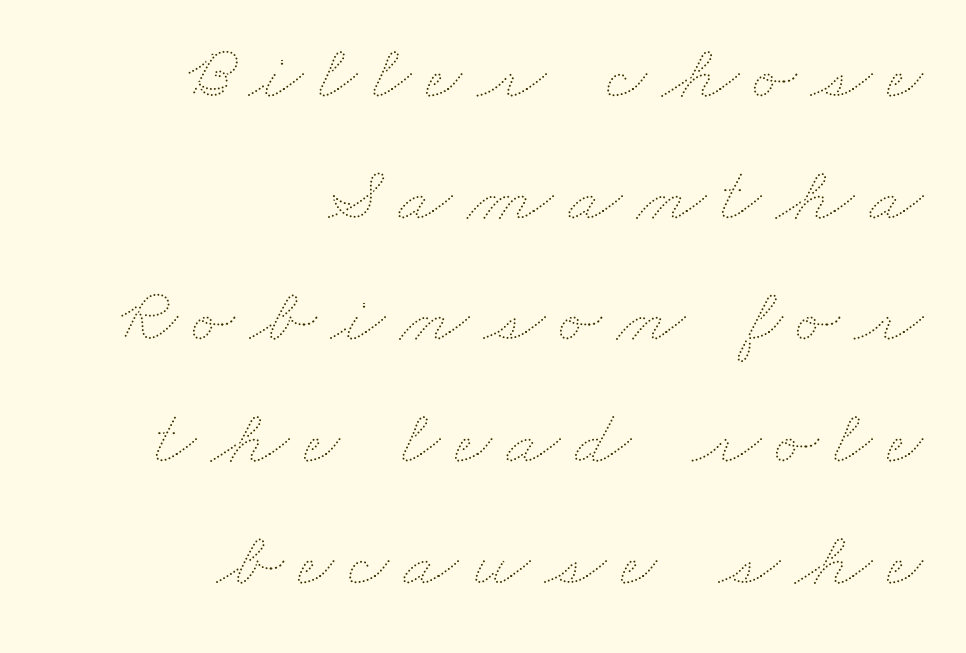
Honestly, there is no underline to notice here at all. The setting favours the right margin, as signatures and pull-quotes sometimes do. Think of a printed novel: that variable character pitch is what you see here. Letters have the restrained weight of plain body copy at most. The block of text has a typical density, with ordinary space between rows.
